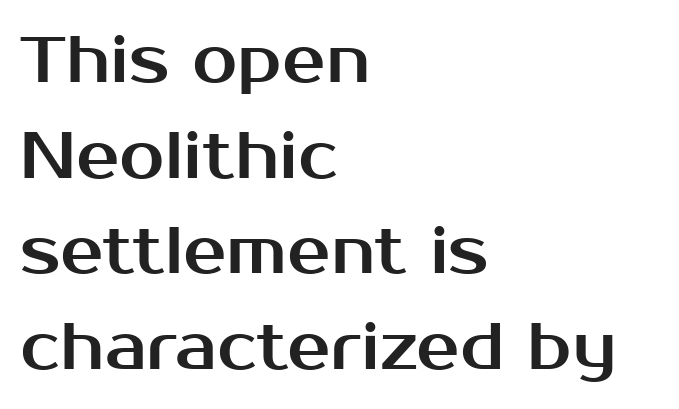
Left-aligned paragraph, ragged on the right. Think of a printed novel: that variable character pitch is what you see here. The line texture is even and compact thanks to regular tracking. These lines are composed in type without serifs. These lines sit exactly where default settings would place them.
